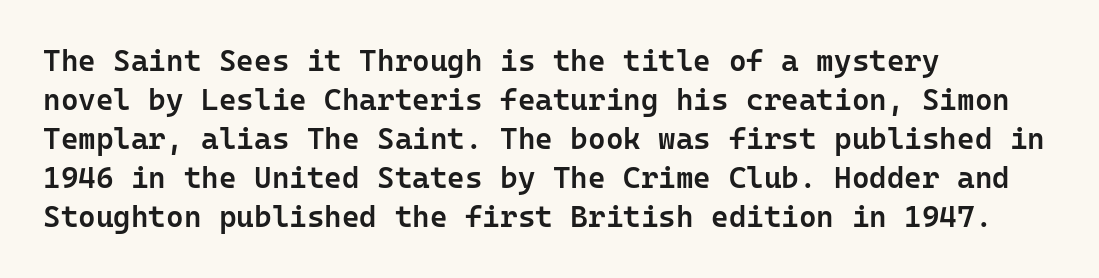
Here the glyphs are tracked normally, forming tight word shapes. The lettering stays uniformly vertical, giving the passage a roman look. Students, observe: this is what conventionally led text looks like. Glance below the letters and you will spot only blank space. Look at the bottom of the vertical strokes: they stop flat, with no serifs.
